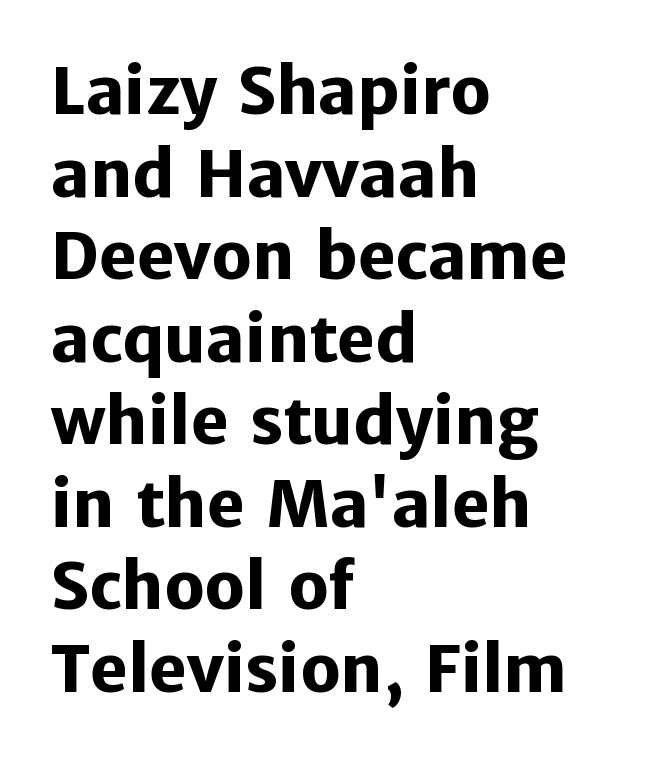
{"serif": "no", "italic": "no", "bold": "yes", "weight": "heavy", "width": "normal", "stroke_contrast": "low", "x_height": "medium", "monospaced": "no", "underline": "no", "align": "left", "line_spacing": "normal", "line_spacing_ratio": 1.29, "letter_spacing": "normal", "letter_spacing_em": 0.0, "glyph_px": 64}
